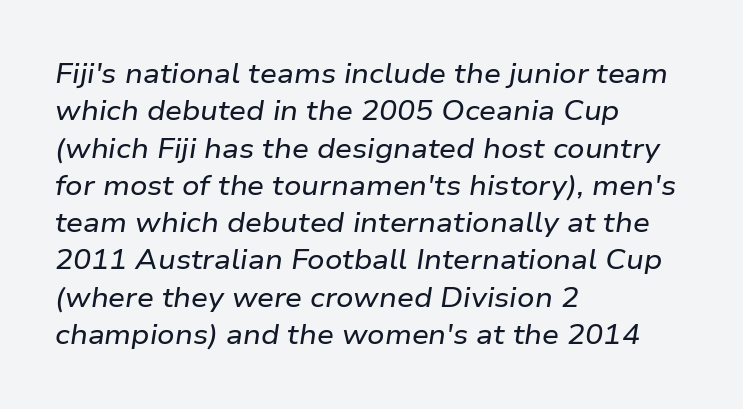
Q: Is the text italic (slanted)? A: Yes, it leans right by about 9 degrees.
Q: Is the text underlined? A: No.
Q: How is the paragraph aligned? A: Left-aligned.
Q: Is the spacing between letters normal or unusually wide? A: Normal.
Q: Is the spacing between lines tight, normal or loose? A: Normal.
